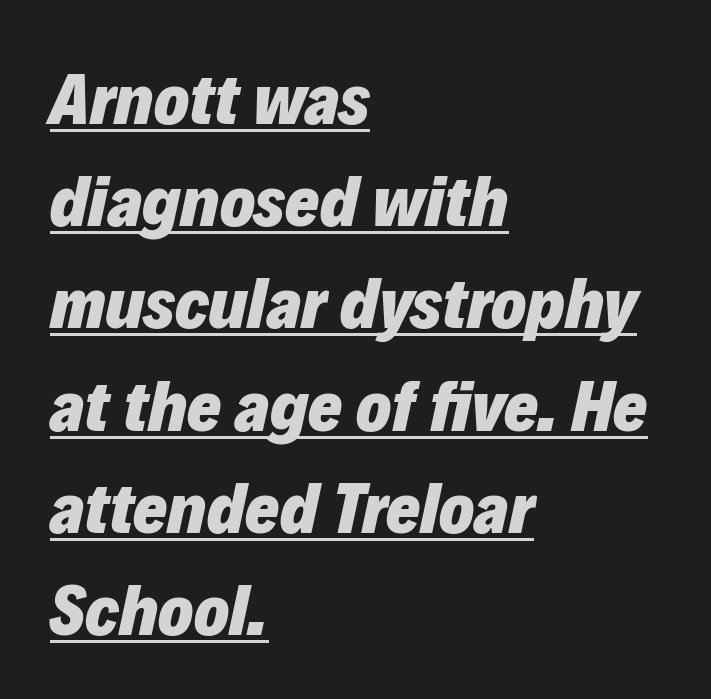
The image shows 73 px heavy type, italic (leaning right); set left-aligned, normal line spacing (1.4x), normal letter spacing, underlined; low stroke contrast and a medium x-height.
